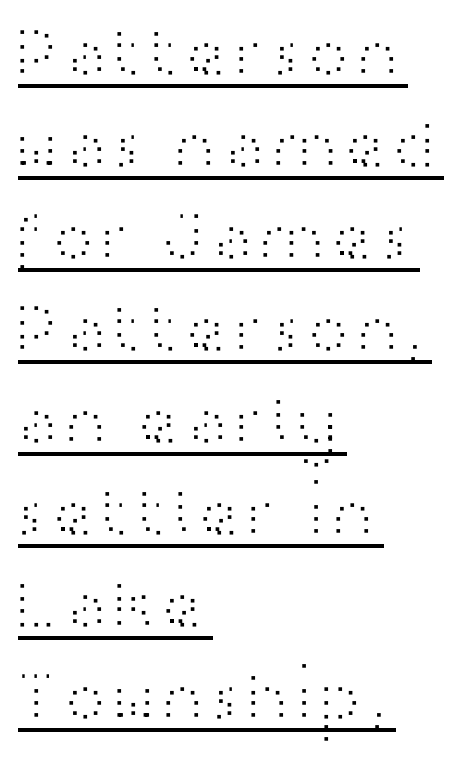
The setting favours the left margin, as ordinary paragraphs usually do. Leading: standard. This sample carries an underscore along the baseline area. Standard letterfit; no display-style spreading of the glyphs.
